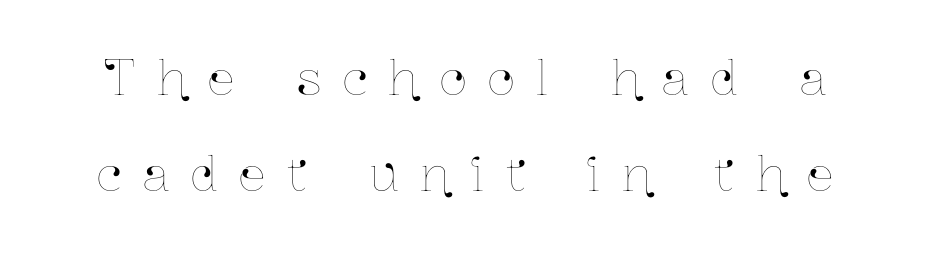
Q: Is the text italic (slanted)? A: No, it is upright.
Q: Is the text underlined? A: No.
Q: Is the spacing between letters normal or unusually wide? A: Unusually wide.
Q: Is the spacing between lines tight, normal or loose? A: Loose.
Q: Width (condensed, normal, or wide)? A: Condensed.
Q: Stroke contrast? A: Low.
Q: x-height? A: Medium.
Q: Monospaced? A: No.
